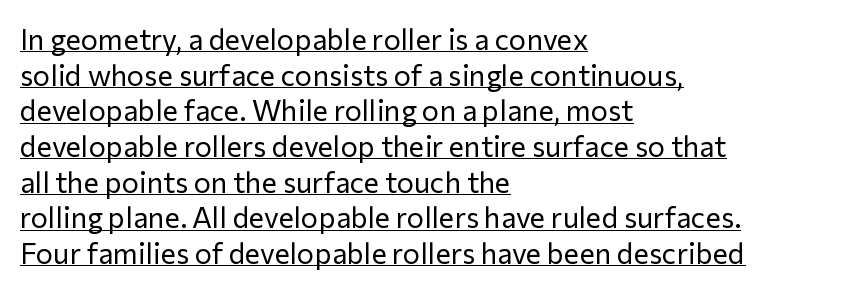
A baseline rule has been typeset under these characters. Stroke thickness stays within the range of a standard reading face or lighter. Are there feet on the stems? There aren't — it's a sans. The type sits square on the baseline with zero lean. Character widths vary here, with narrow letters taking less room than wide ones. The text block is weighted toward the left margin, trailing off unevenly rightward.
